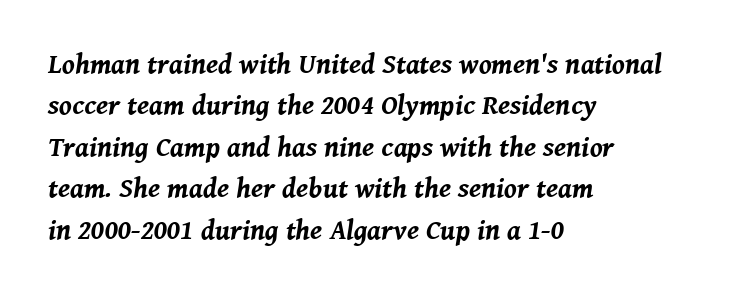
Note the varied advance widths — an 'i' is clearly narrower than an 'm'. The gap between lines stays unmarked. The passage is arranged the way most books set body copy — flush left. Plenty of ink on the page — the face is bold. A typesetter would call this leading conventional body-copy spacing.
